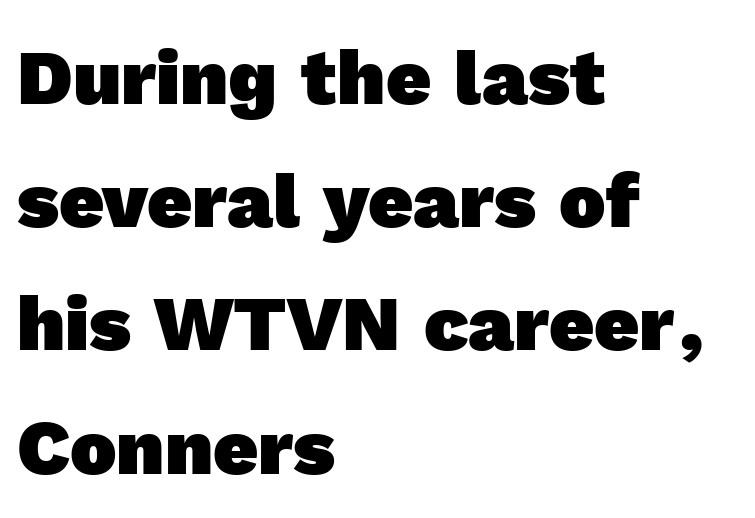
The image shows 78 px heavy sans-serif type; set left-aligned, normal line spacing (1.58x), normal letter spacing, not underlined; a medium x-height.
